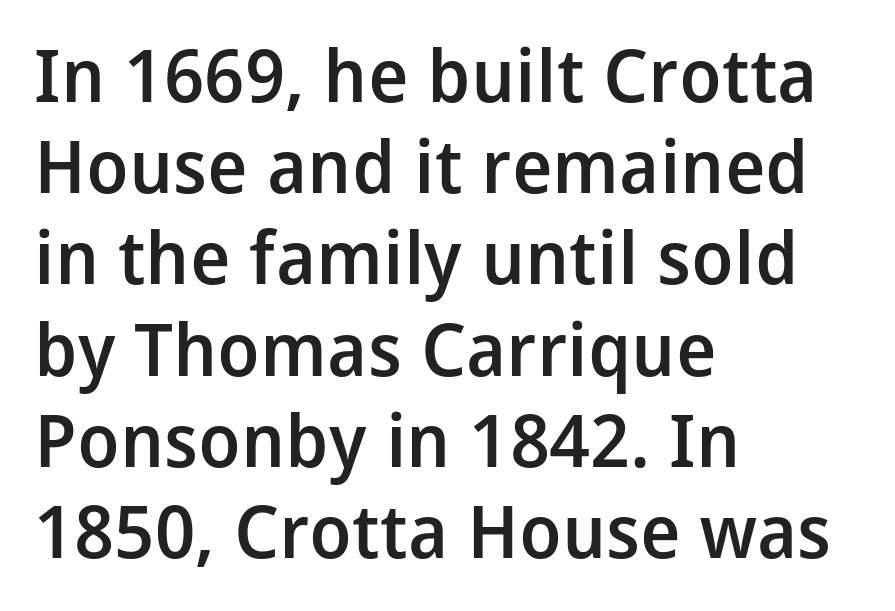
Q: Is the text bold? A: Semi-bold.
Q: Is the text italic (slanted)? A: No, it is upright.
Q: Is the typeface a serif or a sans-serif typeface? A: Sans-serif.
Q: Is the text underlined? A: No.
Q: How is the paragraph aligned? A: Left-aligned.
Q: Is the spacing between letters normal or unusually wide? A: Normal.
Q: Is the spacing between lines tight, normal or loose? A: Normal.
Q: Width (condensed, normal, or wide)? A: Normal.
Q: Stroke contrast? A: Low.
Q: x-height? A: Medium.
Q: Monospaced? A: No.
